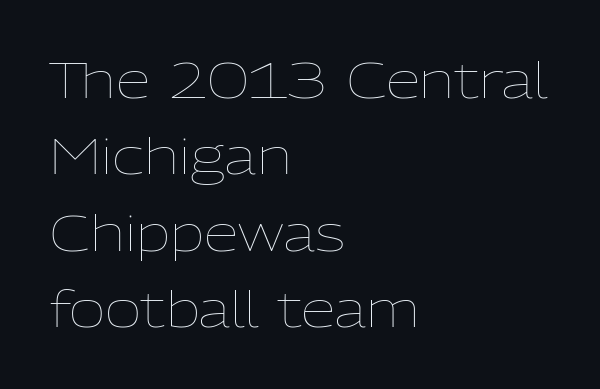
Think standard paragraph weight, or any step lighter than that. This sample uses plain, unmodified letter spacing. The passage shown is typed in a proportional face where columns would drift. Each new line begins a customary step beneath the previous one. The paragraph shown leans on its left margin.
